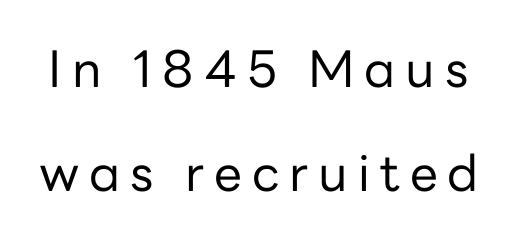
Q: Is the text bold? A: No.
Q: Is the text italic (slanted)? A: No, it is upright.
Q: Is the typeface a serif or a sans-serif typeface? A: Sans-serif.
Q: Is the text underlined? A: No.
Q: Is the spacing between letters normal or unusually wide? A: Unusually wide.
Q: Is the spacing between lines tight, normal or loose? A: Loose.
Q: Width (condensed, normal, or wide)? A: Normal.
Q: Stroke contrast? A: Low.
Q: x-height? A: Medium.
Q: Monospaced? A: No.
